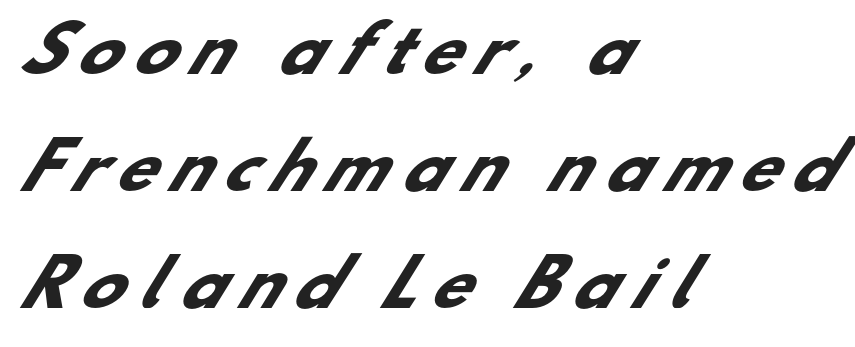
The image shows 63 px heavy sans-serif type; set left-aligned, line spacing 1.86x, unusually wide letter spacing (+0.22 em), not underlined; low stroke contrast and a small x-height.
